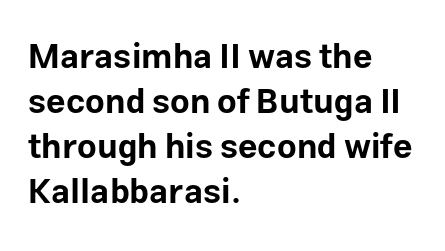
The rows are spaced the way most documents space them. The typeface chosen for these lines omits serifs. The letterforms sit shoulder to shoulder at normal distance. Any mark beneath the type? The region is blank.
